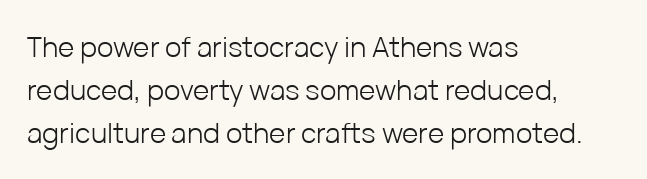
The image shows 28 px light sans-serif type, upright; set left-aligned, normal line spacing (1.53x), normal letter spacing, not underlined; low stroke contrast and a medium x-height.
